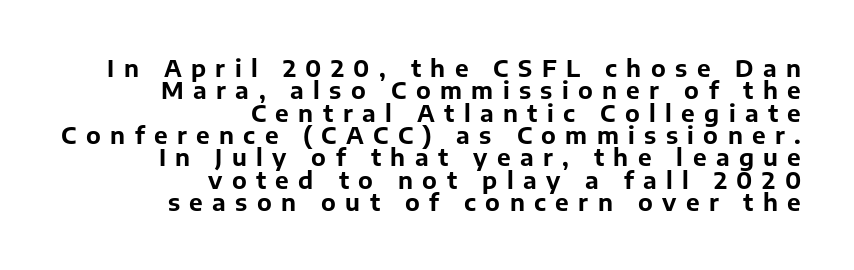
Q: Is the text bold? A: Yes.
Q: Is the text italic (slanted)? A: No, it is upright.
Q: Is the text underlined? A: No.
Q: How is the paragraph aligned? A: Right-aligned.
Q: Is the spacing between letters normal or unusually wide? A: Unusually wide.
Q: Is the spacing between lines tight, normal or loose? A: Tight.
